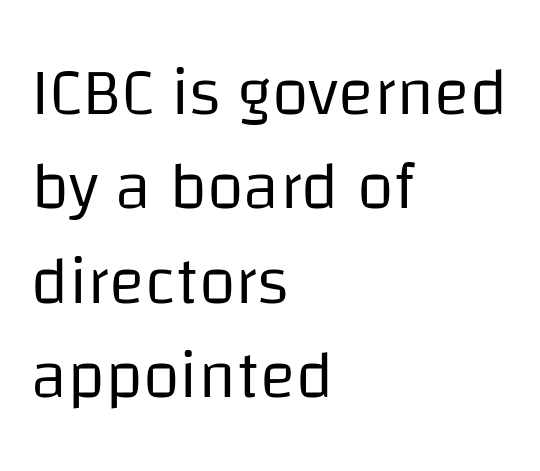
Q: Is the text bold? A: No.
Q: Is the text italic (slanted)? A: No, it is upright.
Q: Is the typeface a serif or a sans-serif typeface? A: Sans-serif.
Q: Is the text underlined? A: No.
Q: How is the paragraph aligned? A: Left-aligned.
Q: Is the spacing between letters normal or unusually wide? A: Normal.
Q: Is the spacing between lines tight, normal or loose? A: Normal.
Q: Width (condensed, normal, or wide)? A: Normal.
Q: Stroke contrast? A: Low.
Q: x-height? A: Large.
Q: Monospaced? A: No.
